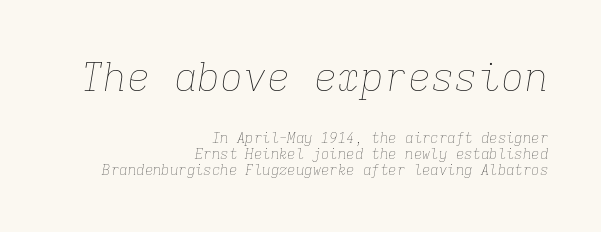
Q: Is the text bold? A: No.
Q: Is the text italic (slanted)? A: Yes, it leans right by about 9 degrees.
Q: Is the text underlined? A: No.
Q: How is the paragraph aligned? A: Right-aligned.
Q: Is the spacing between letters normal or unusually wide? A: Normal.
Q: Is the spacing between lines tight, normal or loose? A: Tight.
Q: Which block of text is set in a larger size, the first (top) or the second (bottom)? A: The first (top) one.
Q: Width (condensed, normal, or wide)? A: Normal.
Q: Stroke contrast? A: Low.
Q: x-height? A: Medium.
Q: Monospaced? A: Yes.
